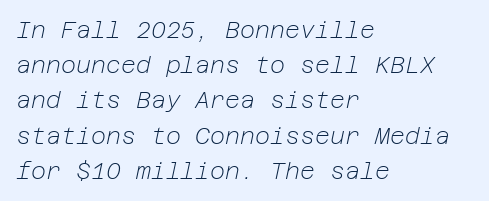
Q: Is the text bold? A: No.
Q: Is the text italic (slanted)? A: Yes, it leans right by about 12 degrees.
Q: Is the text underlined? A: No.
Q: How is the paragraph aligned? A: Left-aligned.
Q: Is the spacing between letters normal or unusually wide? A: Normal.
Q: Is the spacing between lines tight, normal or loose? A: Normal.
